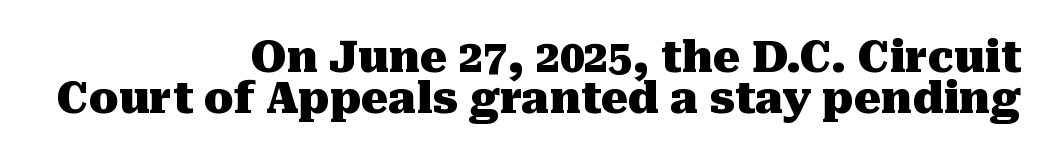
The image shows 43 px heavy serif type, upright; set right-aligned, tight line spacing (0.95x), normal letter spacing, not underlined; medium stroke contrast and a medium x-height.
